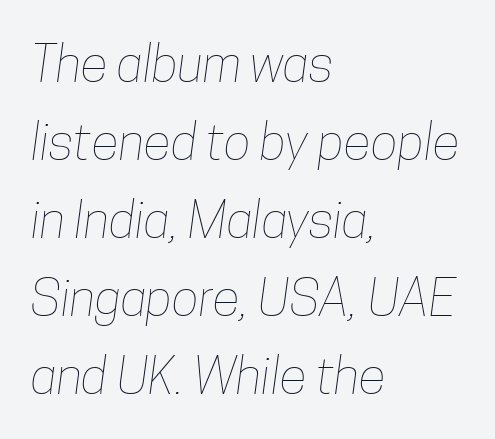
Q: Is the text bold? A: No.
Q: Is the text underlined? A: No.
Q: How is the paragraph aligned? A: Left-aligned.
Q: Is the spacing between letters normal or unusually wide? A: Normal.
Q: Is the spacing between lines tight, normal or loose? A: Normal.
Q: Width (condensed, normal, or wide)? A: Condensed.
Q: Stroke contrast? A: Low.
Q: x-height? A: Medium.
Q: Monospaced? A: No.
